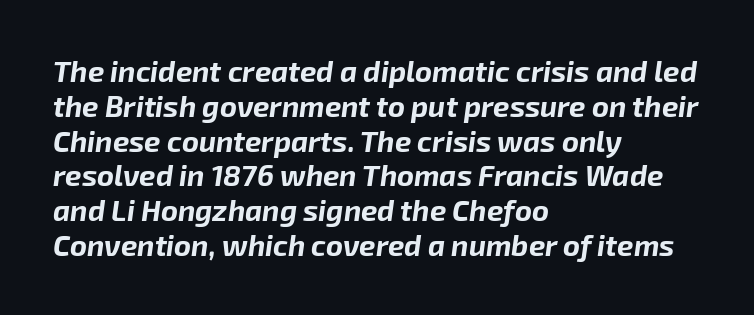
The image shows 29 px bold type, italic (leaning right); set left-aligned, line spacing 1.2x, normal letter spacing, not underlined; low stroke contrast and a medium x-height.
